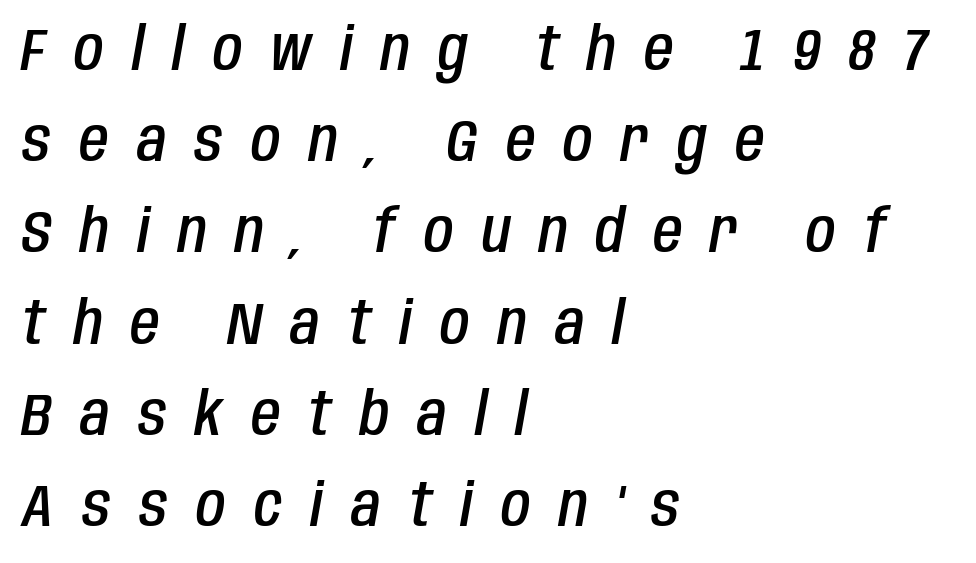
Each line starts at the same left margin while the right side varies. These lines sit exactly where default settings would place them. You can tell it's italic because the verticals aren't actually vertical. Compared with typical body copy, the letter spacing here is much looser.
